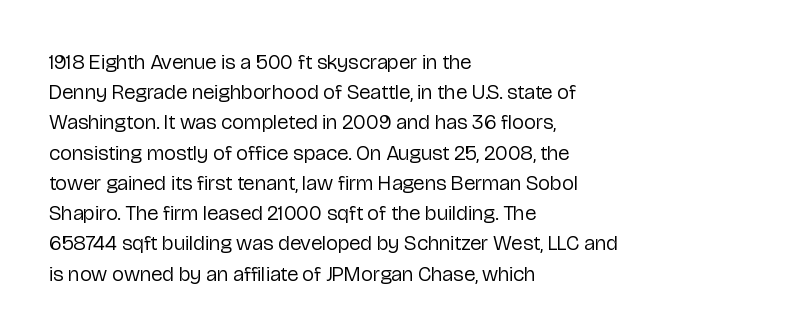
The image shows 21 px text type, upright; set left-aligned, normal line spacing (1.44x), normal letter spacing, not underlined.
